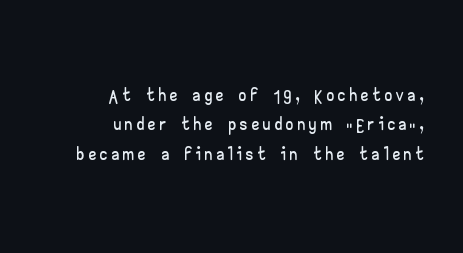
The face used here is a sans, in the tradition of grotesques and geometrics. The area under the type is left untouched. Is this a fixed-width face? No — the glyphs have proportional, varying widths. Baseline-to-baseline distance is barely more than the letter height. Every character sits straight up, as roman type does. Right-aligned paragraph, ragged on the left.
